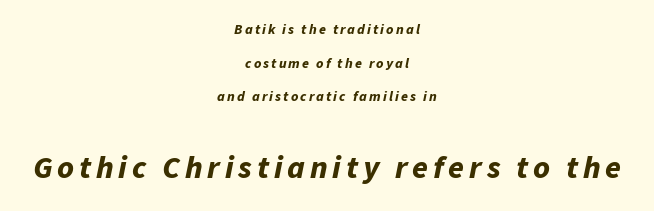
{"italic": "yes", "lean": "right", "slant_degrees": 11, "bold": "yes", "weight": "bold", "width": "normal", "stroke_contrast": "low", "x_height": "medium", "monospaced": "no", "underline": "no", "align": "center", "line_spacing": "loose", "line_spacing_ratio": 2.4, "larger_block": "second", "size_ratio": 2.29, "glyph_px": 32}
